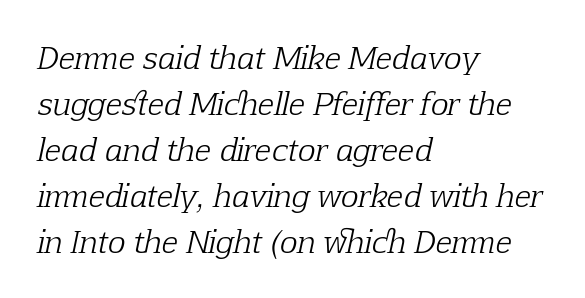
{"serif": "yes", "italic": "yes", "lean": "right", "slant_degrees": 12, "bold": "no", "weight": "light", "width": "normal", "stroke_contrast": "low", "x_height": "medium", "monospaced": "no", "underline": "no", "align": "left", "line_spacing": "normal", "line_spacing_ratio": 1.53, "letter_spacing": "normal", "letter_spacing_em": 0.0, "glyph_px": 30}
